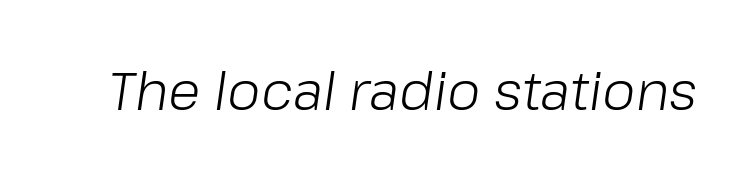
{"italic": "yes", "lean": "right", "slant_degrees": 8, "bold": "no", "weight": "light", "width": "normal", "stroke_contrast": "low", "x_height": "medium", "monospaced": "no", "underline": "no", "letter_spacing": "normal", "letter_spacing_em": 0.0, "glyph_px": 53}
